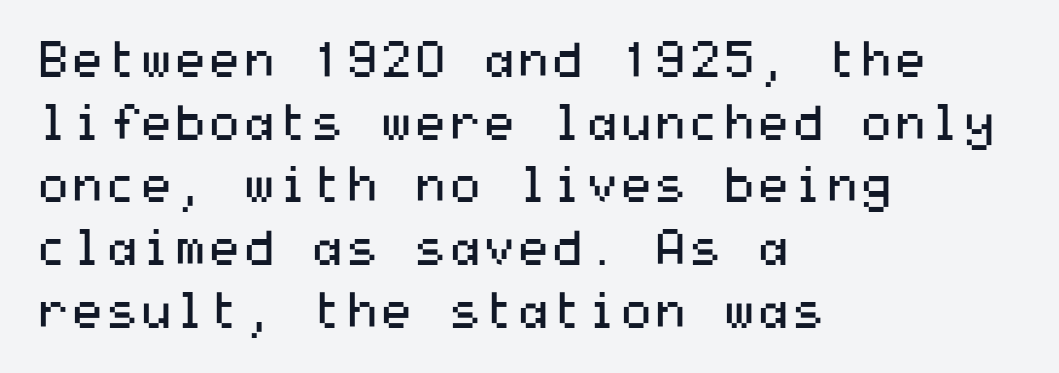
The image shows 49 px regular-weight, wide sans-serif type, upright; set left-aligned, normal line spacing (1.28x), normal letter spacing, not underlined; medium stroke contrast and a medium x-height.
